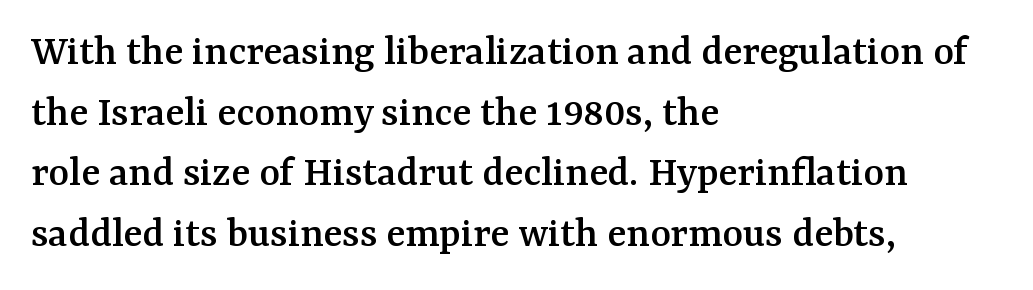
Q: Is the text italic (slanted)? A: No, it is upright.
Q: Is the typeface a serif or a sans-serif typeface? A: Serif.
Q: Is the text underlined? A: No.
Q: How is the paragraph aligned? A: Left-aligned.
Q: Is the spacing between letters normal or unusually wide? A: Normal.
Q: Is the spacing between lines tight, normal or loose? A: Normal.
Q: Width (condensed, normal, or wide)? A: Normal.
Q: Stroke contrast? A: Medium.
Q: x-height? A: Medium.
Q: Monospaced? A: No.
